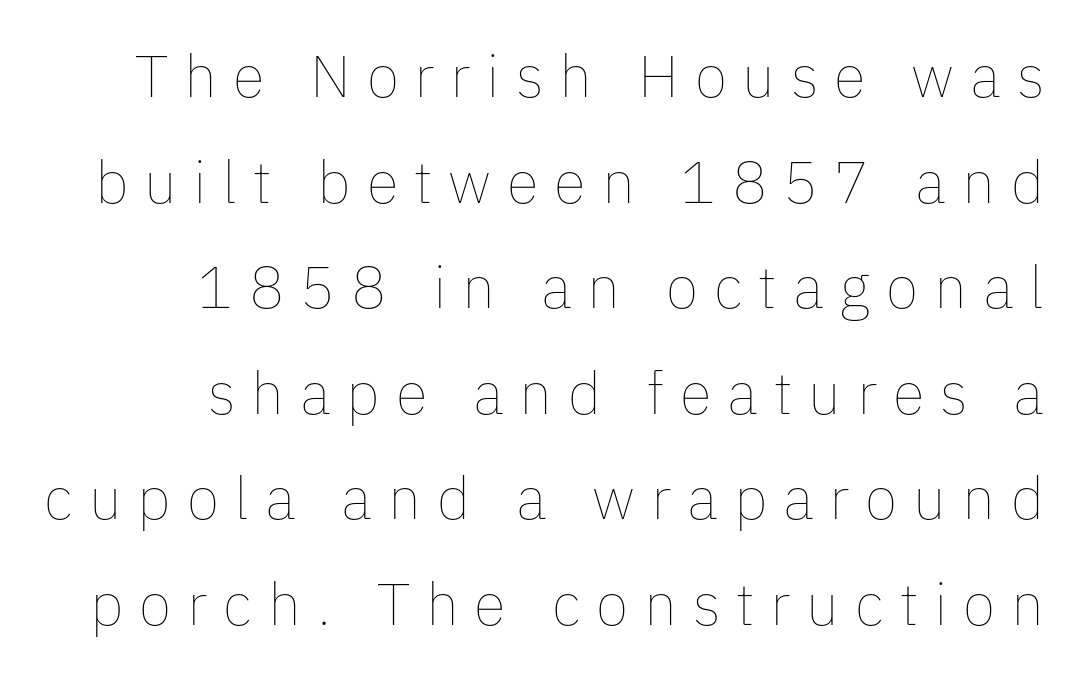
The image shows 59 px thin type, upright; set right-aligned, line spacing 1.79x, unusually wide letter spacing (+0.27 em), not underlined; low stroke contrast and a medium x-height.
